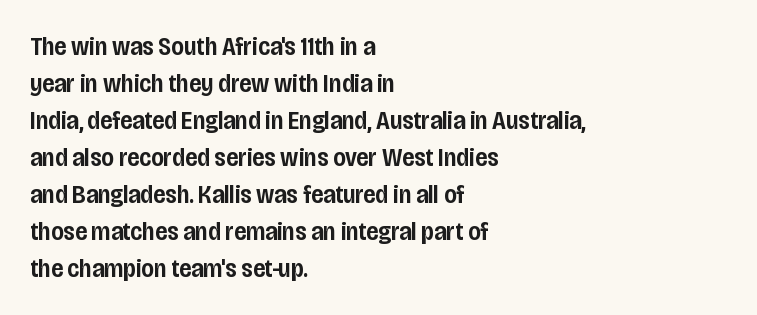
Successive baselines arrive at the customary interval. What weight is shown? A semibold, between regular and bold. The baseline area is clear. Compared with typical body copy, the letter spacing here is the same. When letters stand straight like this, we call the style roman or upright.
